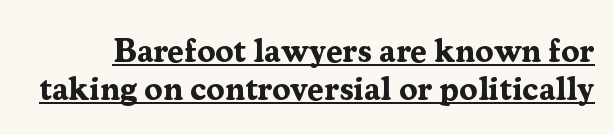
{"serif": "yes", "italic": "no", "bold": "yes", "weight": "bold", "width": "normal", "stroke_contrast": "medium", "x_height": "medium", "monospaced": "no", "underline": "yes", "line_spacing": "tight", "line_spacing_ratio": 1.14, "letter_spacing": "normal", "letter_spacing_em": 0.0, "glyph_px": 33}
